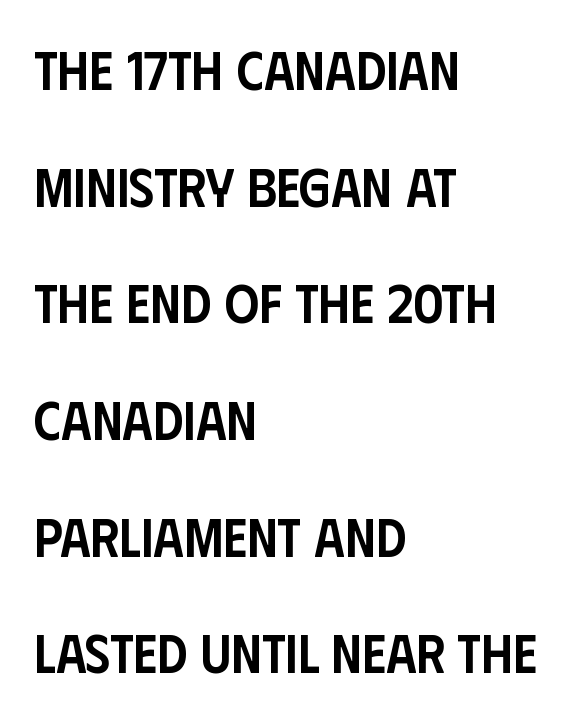
The image shows 54 px semibold, condensed sans-serif type, upright; set left-aligned, loose line spacing (2.16x), normal letter spacing, not underlined; low stroke contrast and a large x-height.
